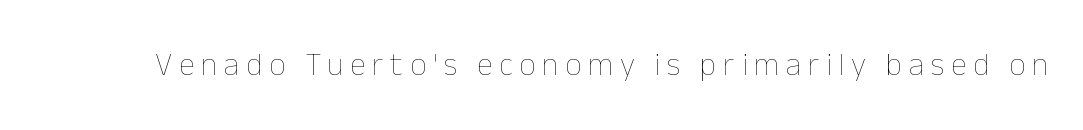
{"italic": "no", "bold": "no", "weight": "thin", "width": "normal", "stroke_contrast": "low", "x_height": "medium", "monospaced": "no", "underline": "no", "letter_spacing": "wide", "letter_spacing_em": 0.21, "glyph_px": 32}
